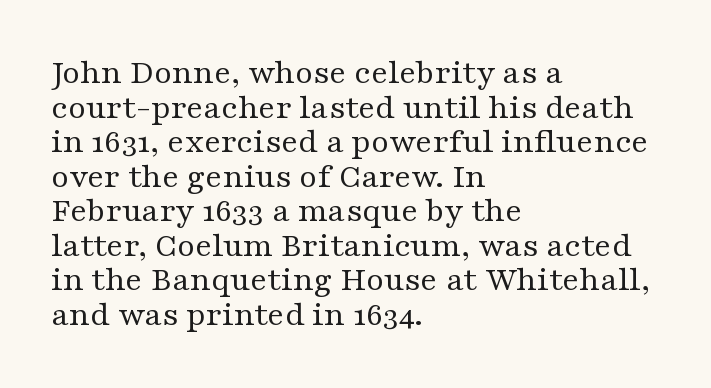
The image shows 36 px regular-weight, wide serif type, upright; set left-aligned, tight line spacing (0.96x), normal letter spacing, not underlined; medium stroke contrast and a medium x-height.
